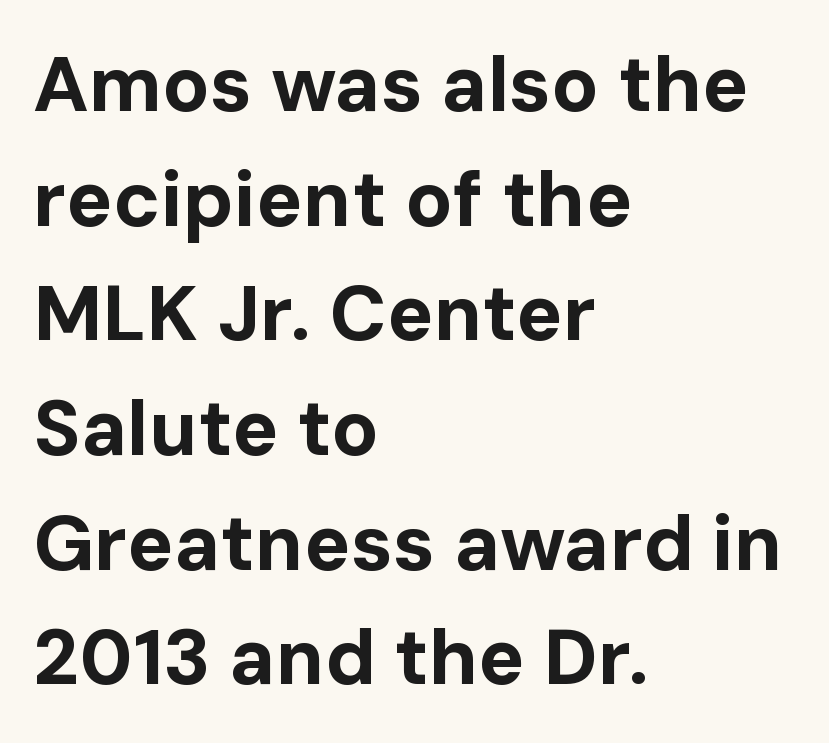
Bare-footed words on every line. Proportional: the letters do not fall into vertical columns. As a designer I'd log this as weight 700, bold. The rows are spaced the way most documents space them. These lines keep a tight, regular rhythm from letter to letter.
